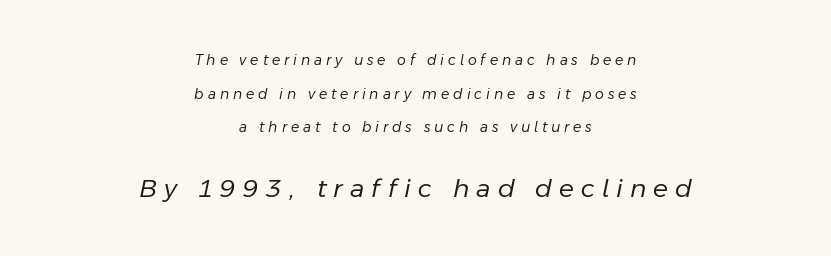
Q: Is the text bold? A: No.
Q: Is the text italic (slanted)? A: Yes, it leans right by about 11 degrees.
Q: Is the text underlined? A: No.
Q: How is the paragraph aligned? A: Centered.
Q: Is the spacing between letters normal or unusually wide? A: Unusually wide.
Q: Is the spacing between lines tight, normal or loose? A: Loose.
Q: Which block of text is set in a larger size, the first (top) or the second (bottom)? A: The second (bottom) one.
